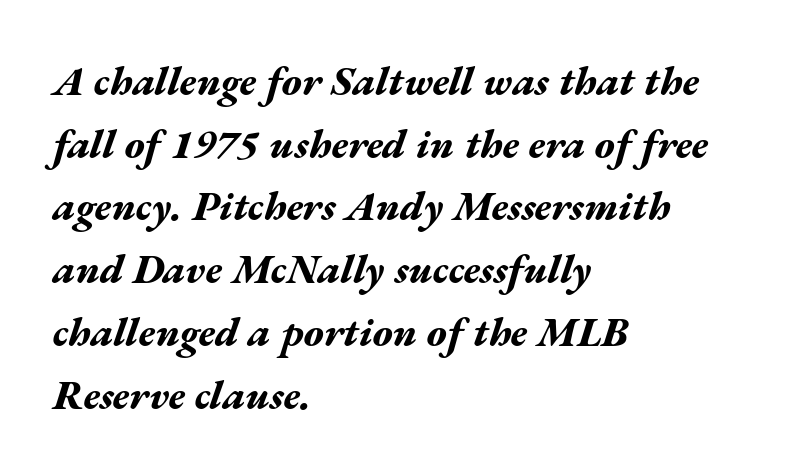
The image shows 41 px bold, wide type, italic (leaning right); set left-aligned, normal line spacing (1.53x), normal letter spacing, not underlined; medium stroke contrast and a medium x-height.
